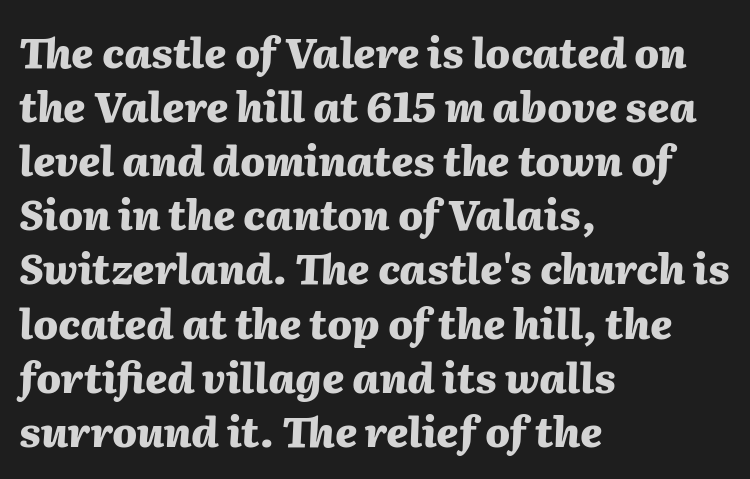
Q: Is the text bold? A: Yes.
Q: Is the text italic (slanted)? A: Yes, it leans right by about 2 degrees.
Q: Is the text underlined? A: No.
Q: How is the paragraph aligned? A: Left-aligned.
Q: Is the spacing between letters normal or unusually wide? A: Normal.
Q: Is the spacing between lines tight, normal or loose? A: Normal.
Q: Width (condensed, normal, or wide)? A: Normal.
Q: Stroke contrast? A: Medium.
Q: x-height? A: Medium.
Q: Monospaced? A: No.
